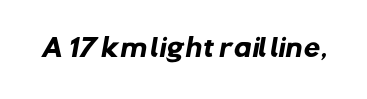
The image shows 24 px bold type; set normal letter spacing, not underlined.
